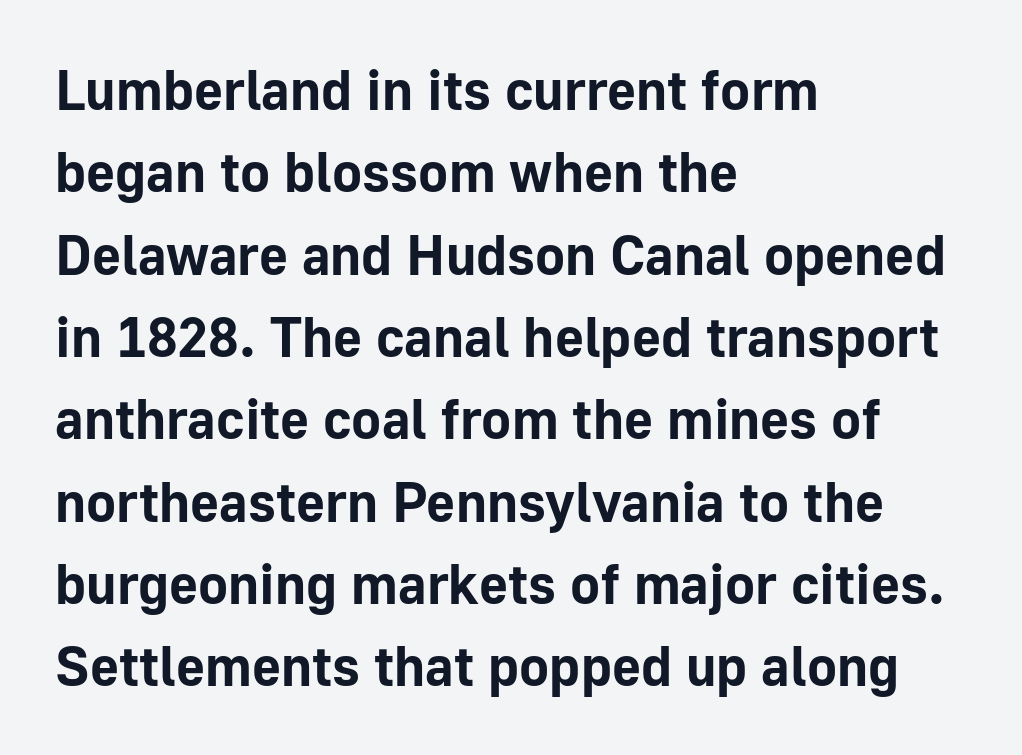
{"serif": "no", "italic": "no", "bold": "yes", "weight": "bold", "width": "normal", "stroke_contrast": "low", "x_height": "medium", "monospaced": "no", "underline": "no", "align": "left", "line_spacing": "normal", "line_spacing_ratio": 1.47, "letter_spacing": "normal", "letter_spacing_em": 0.0, "glyph_px": 56}
